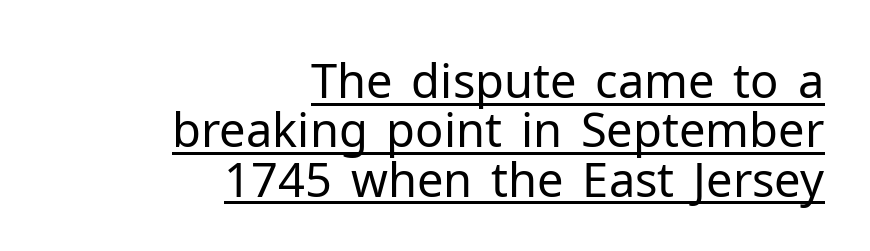
{"serif": "no", "italic": "no", "bold": "no", "weight": "regular", "width": "normal", "stroke_contrast": "low", "x_height": "medium", "monospaced": "no", "underline": "yes", "align": "right", "line_spacing": "tight", "line_spacing_ratio": 1.05, "letter_spacing": "normal", "letter_spacing_em": 0.0, "glyph_px": 47}
